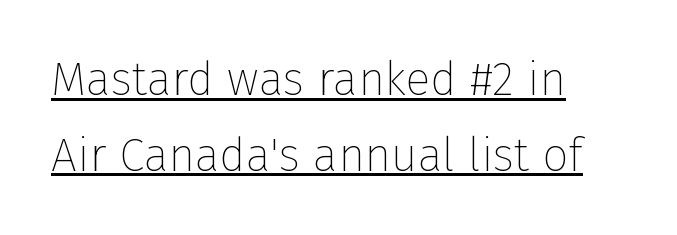
This rendering uses left alignment, leaving the right contour irregular. Stems and bowls with no extra thickness — not bold. Do the characters align in a grid? No, the font is proportional. The gaps between neighbouring characters are ordinary and unremarkable.
